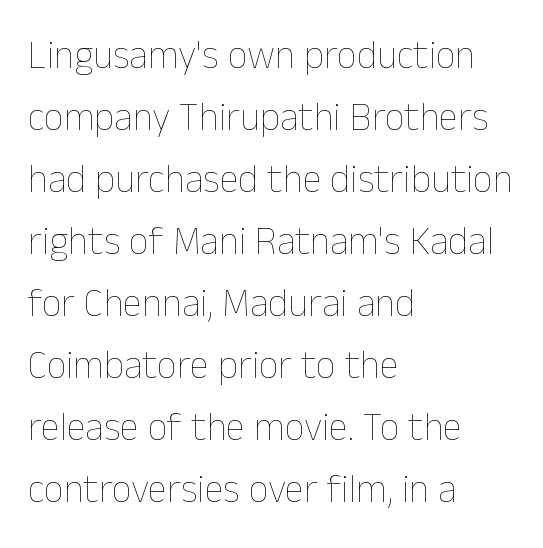
The image shows 39 px thin type, upright; set left-aligned, normal line spacing (1.59x), normal letter spacing, not underlined; low stroke contrast and a medium x-height.
